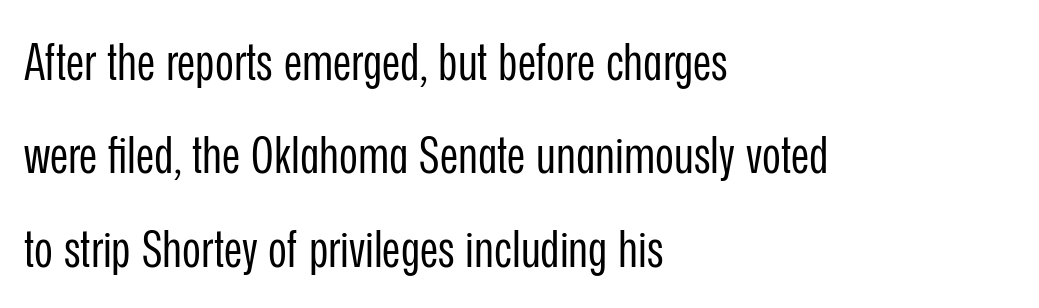
{"serif": "no", "italic": "no", "bold": "no", "weight": "regular", "width": "condensed", "stroke_contrast": "low", "x_height": "medium", "monospaced": "no", "underline": "no", "align": "left", "line_spacing_ratio": 1.83, "letter_spacing": "normal", "letter_spacing_em": 0.0, "glyph_px": 51}
